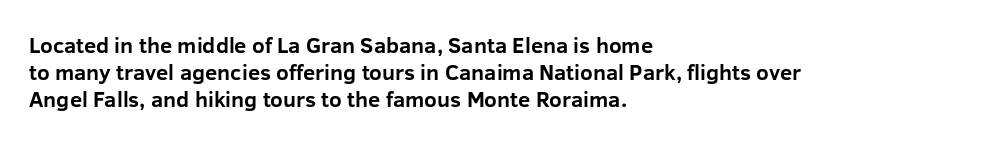
The image shows 22 px bold type, upright; set left-aligned, line spacing 1.23x, normal letter spacing, not underlined.
